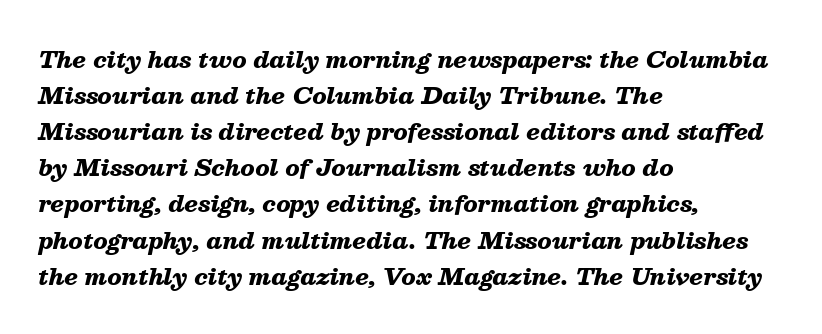
{"italic": "yes", "lean": "right", "slant_degrees": 13, "bold": "yes", "underline": "no", "align": "left", "line_spacing": "normal", "line_spacing_ratio": 1.57, "letter_spacing": "normal", "letter_spacing_em": 0.0, "glyph_px": 23}
